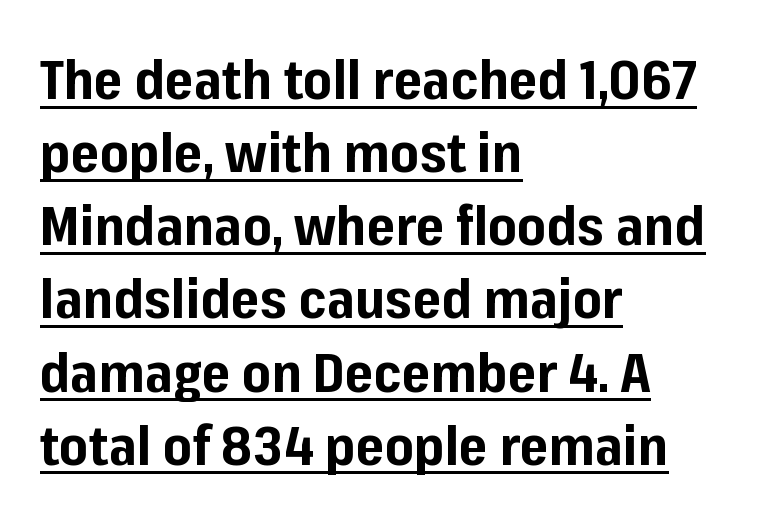
Leftover space on each line is placed entirely after the last word. Unlike italic type, these characters show no tilt at all. Decoration check: the copy is underlined. How would I describe the line gaps? Plain and ordinary. The letters sit at their default tracking, neither squeezed nor spread. Looks like regular typesetting: each glyph gets only the width it needs.
